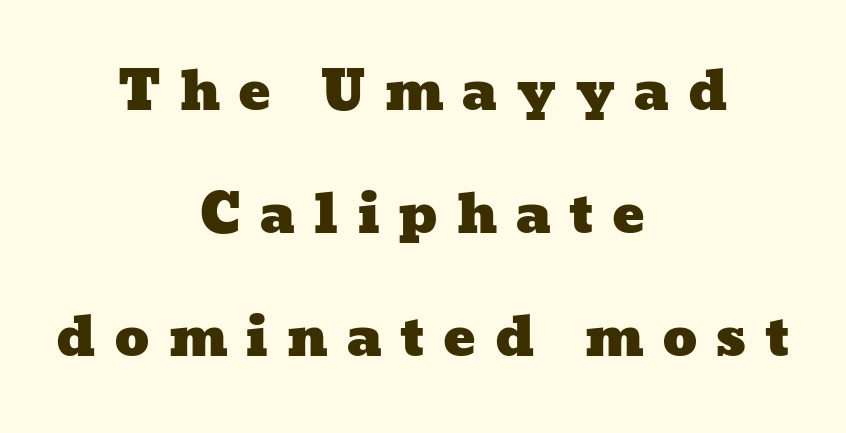
{"width": "wide", "stroke_contrast": "low", "x_height": "medium", "monospaced": "no", "underline": "no", "align": "center", "line_spacing": "loose", "line_spacing_ratio": 2.28, "letter_spacing": "wide", "letter_spacing_em": 0.33, "glyph_px": 54}
